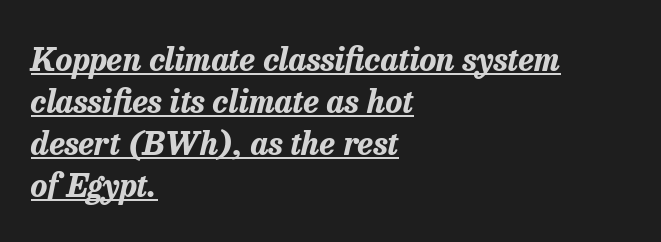
{"italic": "yes", "lean": "right", "slant_degrees": 13, "bold": "yes", "weight": "bold", "width": "normal", "stroke_contrast": "low", "x_height": "medium", "monospaced": "no", "underline": "yes", "align": "left", "line_spacing": "normal", "line_spacing_ratio": 1.31, "letter_spacing": "normal", "letter_spacing_em": 0.0, "glyph_px": 32}
